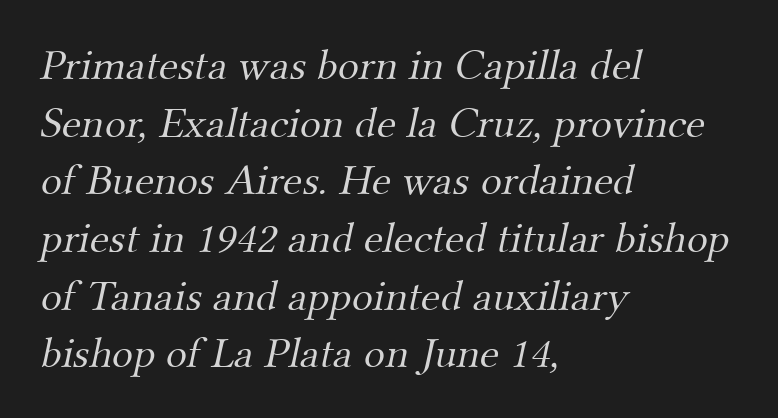
Q: Is the text bold? A: No.
Q: Is the typeface a serif or a sans-serif typeface? A: Serif.
Q: Is the text underlined? A: No.
Q: How is the paragraph aligned? A: Left-aligned.
Q: Is the spacing between letters normal or unusually wide? A: Normal.
Q: Is the spacing between lines tight, normal or loose? A: Normal.
Q: Width (condensed, normal, or wide)? A: Normal.
Q: Stroke contrast? A: Medium.
Q: x-height? A: Small.
Q: Monospaced? A: No.
